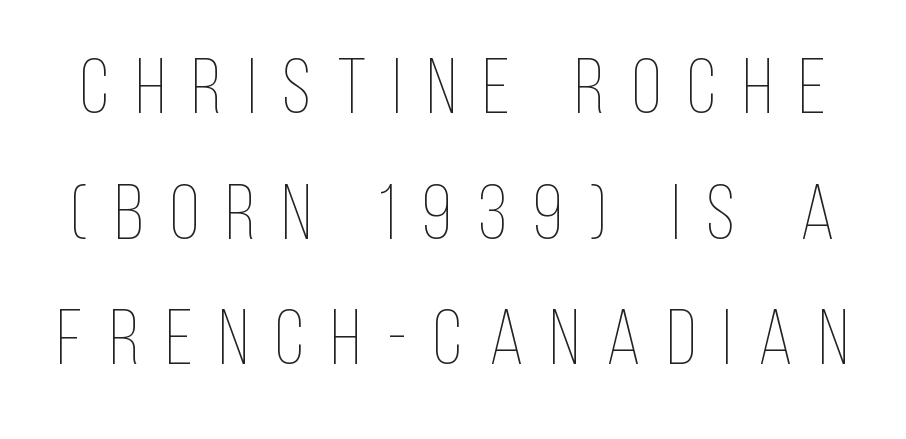
Nobody drew a line under any word here. Varying glyph widths throughout — classic text-font behaviour. What's the leading like? Ordinary, nothing unusual. How are the letters spaced? Widely, with obvious added tracking.
